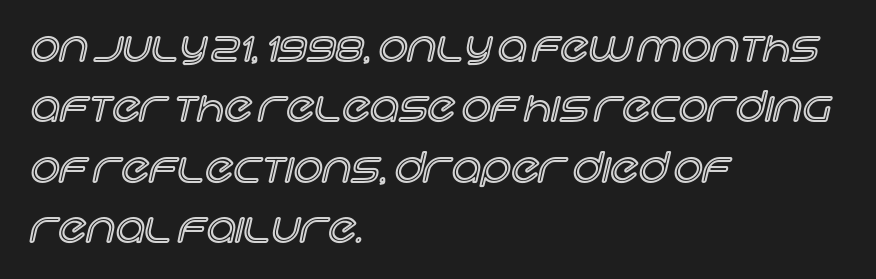
Q: Is the text italic (slanted)? A: Yes.
Q: Is the text underlined? A: No.
Q: How is the paragraph aligned? A: Left-aligned.
Q: Is the spacing between letters normal or unusually wide? A: Normal.
Q: Is the spacing between lines tight, normal or loose? A: Normal.
Q: Width (condensed, normal, or wide)? A: Normal.
Q: x-height? A: Large.
Q: Monospaced? A: No.
